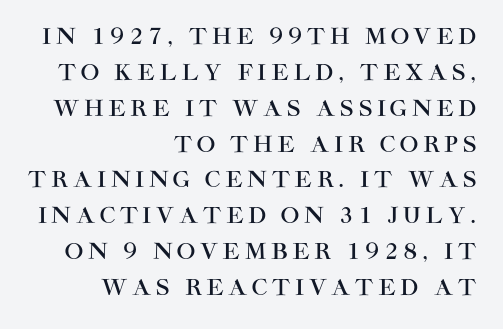
Q: Is the text italic (slanted)? A: No, it is upright.
Q: Is the text underlined? A: No.
Q: How is the paragraph aligned? A: Right-aligned.
Q: Is the spacing between letters normal or unusually wide? A: Unusually wide.
Q: Is the spacing between lines tight, normal or loose? A: Normal.
